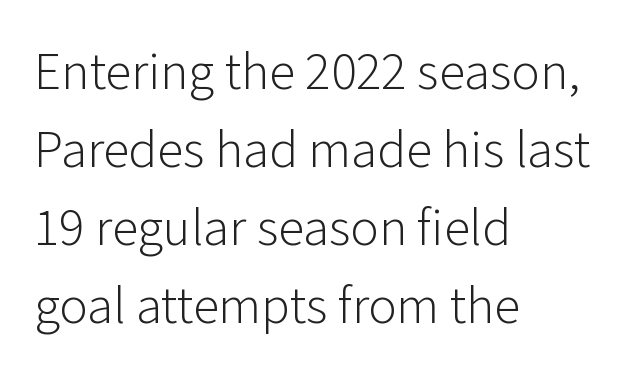
Q: Is the text bold? A: No.
Q: Is the text italic (slanted)? A: No, it is upright.
Q: Is the typeface a serif or a sans-serif typeface? A: Sans-serif.
Q: Is the text underlined? A: No.
Q: How is the paragraph aligned? A: Left-aligned.
Q: Is the spacing between letters normal or unusually wide? A: Normal.
Q: Is the spacing between lines tight, normal or loose? A: Normal.
Q: Width (condensed, normal, or wide)? A: Normal.
Q: Stroke contrast? A: Low.
Q: x-height? A: Medium.
Q: Monospaced? A: No.
